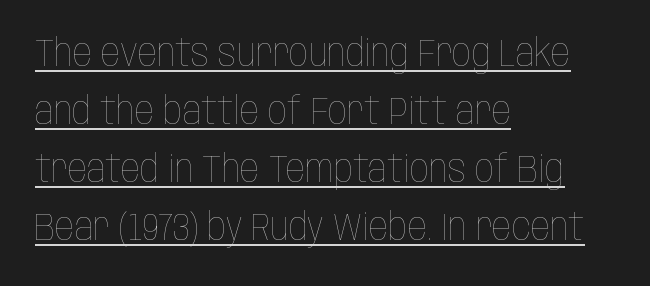
The image shows 38 px thin, condensed type, upright; set left-aligned, normal line spacing (1.53x), normal letter spacing, underlined; low stroke contrast and a large x-height.
